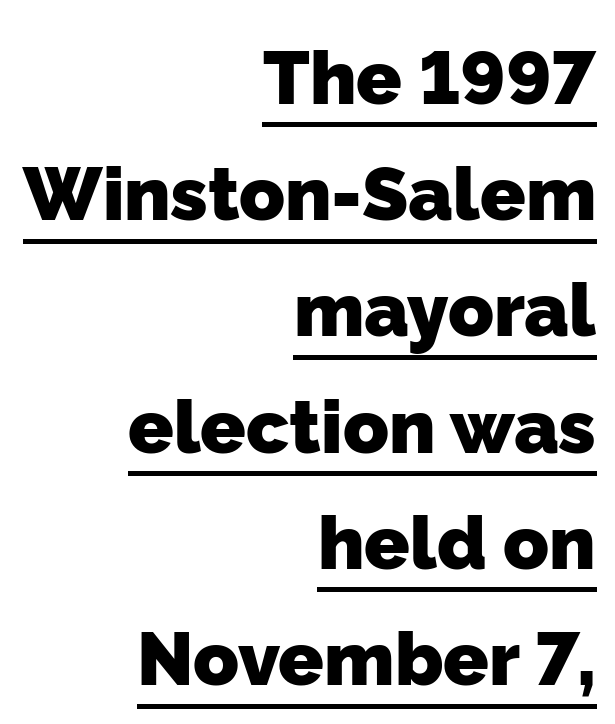
Q: Is the text bold? A: Yes.
Q: Is the typeface a serif or a sans-serif typeface? A: Sans-serif.
Q: Is the text underlined? A: Yes.
Q: How is the paragraph aligned? A: Right-aligned.
Q: Is the spacing between letters normal or unusually wide? A: Normal.
Q: Is the spacing between lines tight, normal or loose? A: Normal.
Q: Width (condensed, normal, or wide)? A: Normal.
Q: Stroke contrast? A: Low.
Q: x-height? A: Medium.
Q: Monospaced? A: No.
